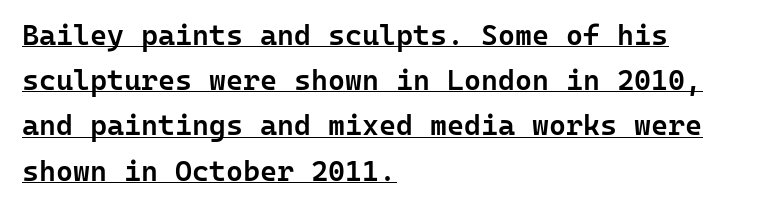
Short and long lines alike share a common starting point at left. Default kerning and tracking; the words read as compact shapes. Its strokes are somewhat broadened, the hallmark of semibold type. Look at the bottom of the vertical strokes: they stop flat, with no serifs. Students, observe: this is what conventionally led text looks like. Fixed-width glyphs throughout — classic coding-font behaviour.
